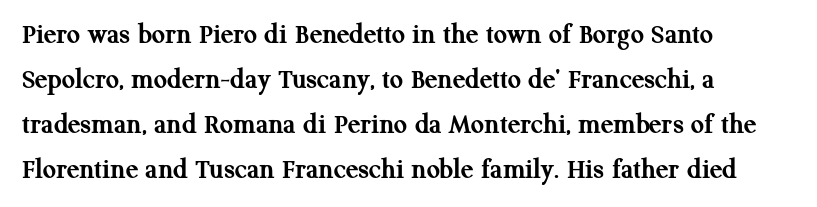
The image shows 29 px semibold serif type, upright; set left-aligned, normal line spacing (1.55x), normal letter spacing, not underlined; medium stroke contrast and a medium x-height.
